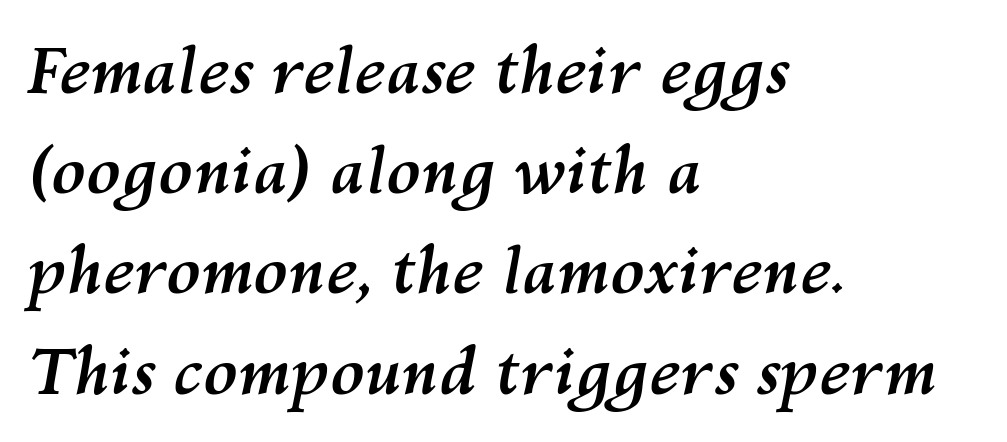
Each word holds together tightly as a unit, with standard inter-letter gaps. Every row of glyphs begins at an identical x-position on the left. Compared with ordinary roman type, these characters are visibly tilted. Successive baselines arrive at the customary interval. The face used here is proportionally spaced, like ordinary book or web type.
